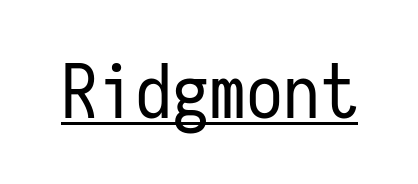
The typography opts for an upright posture over an oblique one. The passage shown is not bold in any degree. There is no visible air inserted between adjacent glyphs. You could count columns in this text — the font is strictly monospaced. A sans-serif font was chosen for this passage. Underlined type.
